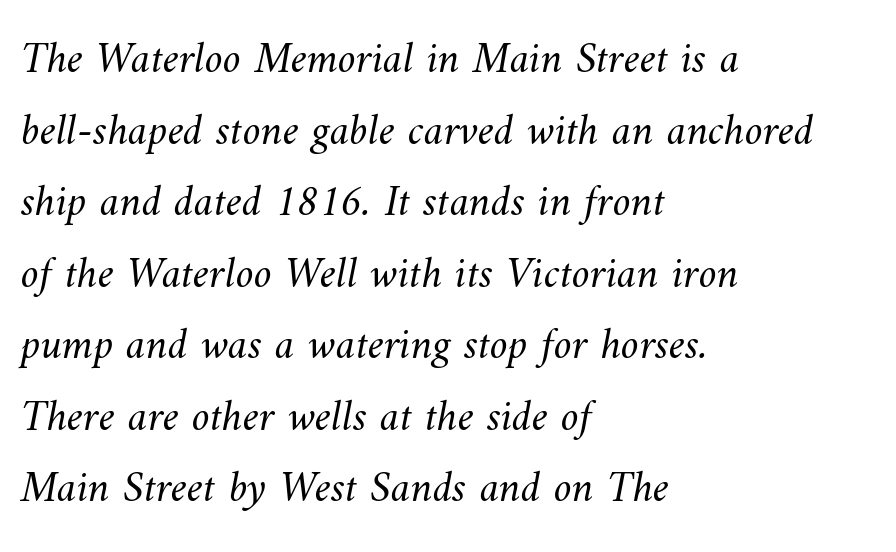
Q: Is the text bold? A: No.
Q: Is the text underlined? A: No.
Q: How is the paragraph aligned? A: Left-aligned.
Q: Is the spacing between letters normal or unusually wide? A: Normal.
Q: Is the spacing between lines tight, normal or loose? A: Normal.
Q: Width (condensed, normal, or wide)? A: Normal.
Q: Stroke contrast? A: Medium.
Q: x-height? A: Small.
Q: Monospaced? A: No.
